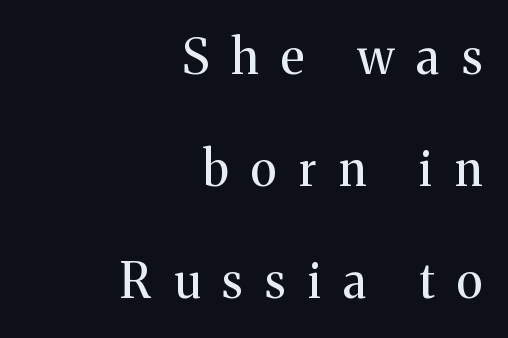
Check under the words: just untouched page. The strokes carry an ordinary text weight at most. Proportional: the letters do not fall into vertical columns. A typesetter would call this heavily tracked-out type. The type sits square on the baseline with zero lean.
